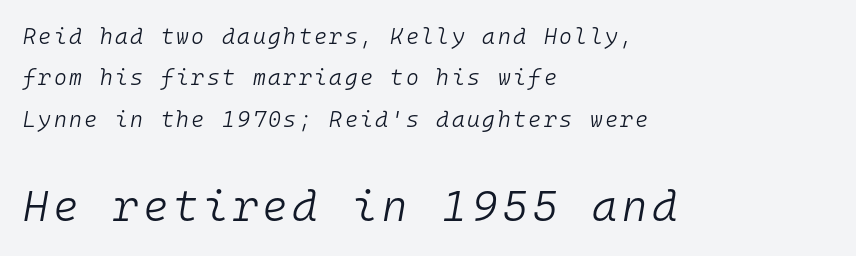
{"italic": "yes", "lean": "right", "slant_degrees": 10, "bold": "no", "weight": "light", "width": "normal", "stroke_contrast": "low", "x_height": "medium", "monospaced": "yes", "underline": "no", "align": "left", "line_spacing_ratio": 1.88, "larger_block": "second", "size_ratio": 1.95, "glyph_px": 43}
